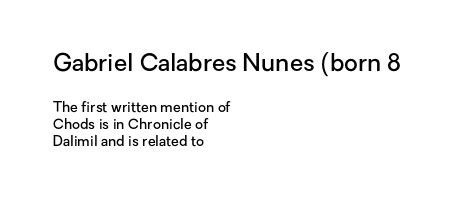
{"italic": "no", "bold": "semi", "underline": "no", "align": "left", "line_spacing_ratio": 1.21, "letter_spacing": "normal", "letter_spacing_em": 0.0, "larger_block": "first", "size_ratio": 1.71, "glyph_px": 24}
